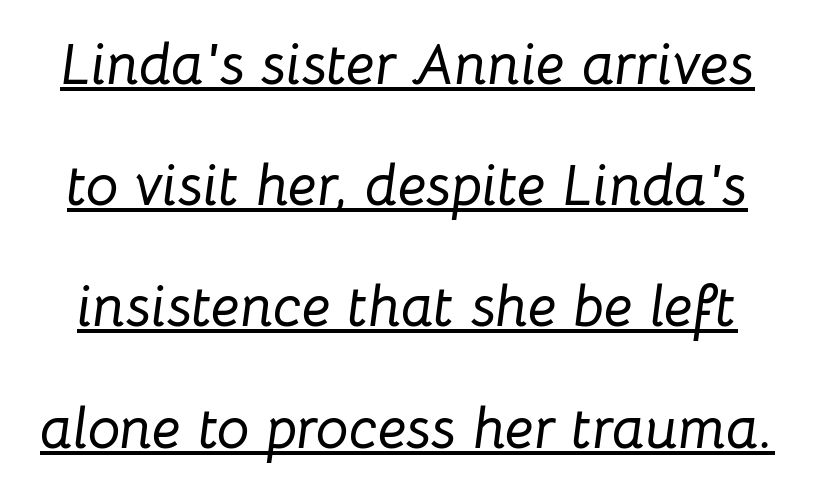
The image shows 58 px text type, italic (leaning right); set loose line spacing (2.09x), normal letter spacing, underlined; low stroke contrast and a medium x-height.
